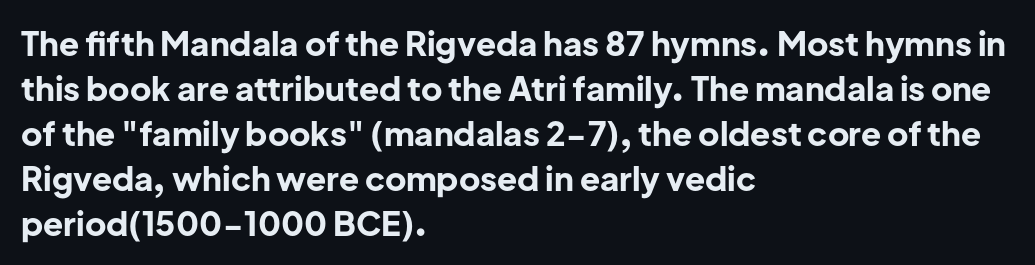
Q: Is the text bold? A: Yes.
Q: Is the text italic (slanted)? A: No, it is upright.
Q: Is the typeface a serif or a sans-serif typeface? A: Sans-serif.
Q: Is the text underlined? A: No.
Q: How is the paragraph aligned? A: Left-aligned.
Q: Is the spacing between letters normal or unusually wide? A: Normal.
Q: Is the spacing between lines tight, normal or loose? A: Normal.
Q: Width (condensed, normal, or wide)? A: Normal.
Q: Stroke contrast? A: Low.
Q: x-height? A: Medium.
Q: Monospaced? A: No.
